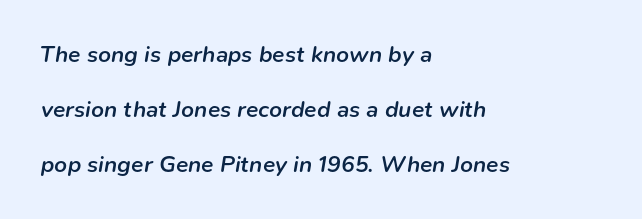
Q: Is the text bold? A: Semi-bold.
Q: Is the text italic (slanted)? A: Yes, it leans right by about 9 degrees.
Q: Is the text underlined? A: No.
Q: How is the paragraph aligned? A: Left-aligned.
Q: Is the spacing between letters normal or unusually wide? A: Normal.
Q: Is the spacing between lines tight, normal or loose? A: Loose.
